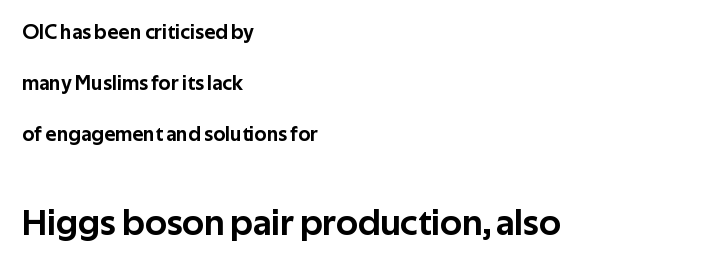
{"serif": "no", "italic": "no", "width": "normal", "stroke_contrast": "low", "x_height": "medium", "monospaced": "no", "underline": "no", "align": "left", "line_spacing": "loose", "line_spacing_ratio": 2.44, "letter_spacing": "normal", "letter_spacing_em": 0.0, "larger_block": "second", "size_ratio": 1.76, "glyph_px": 37}
